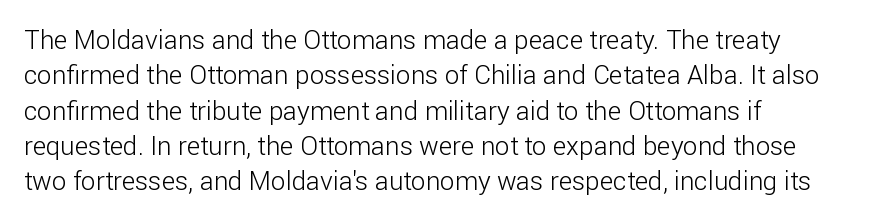
Vertically, the passage feels balanced, rows spaced as you'd expect. No italicization has been applied; the sample stays upright. A bare baseline throughout the passage. Think standard paragraph weight, or any step lighter than that.
